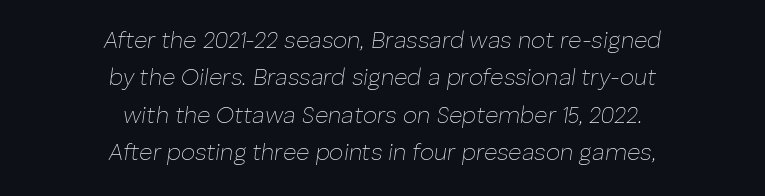
The image shows 23 px text type, italic (leaning right); set centered, normal line spacing (1.62x), normal letter spacing, not underlined.
